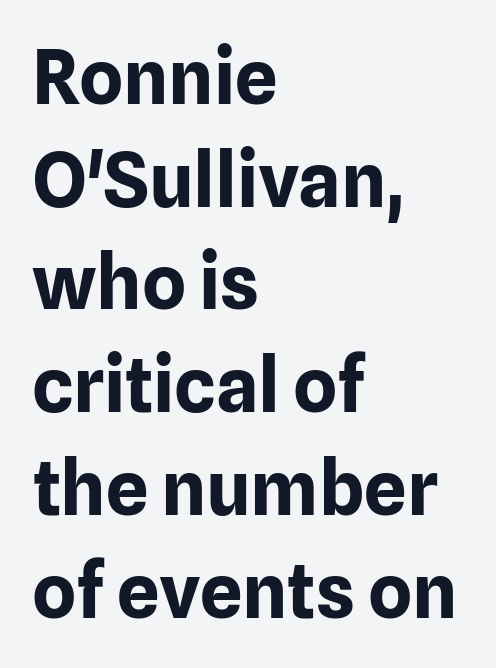
Q: Is the text bold? A: Yes.
Q: Is the text italic (slanted)? A: No, it is upright.
Q: Is the typeface a serif or a sans-serif typeface? A: Sans-serif.
Q: Is the text underlined? A: No.
Q: How is the paragraph aligned? A: Left-aligned.
Q: Is the spacing between letters normal or unusually wide? A: Normal.
Q: Is the spacing between lines tight, normal or loose? A: Normal.
Q: Width (condensed, normal, or wide)? A: Normal.
Q: Stroke contrast? A: Low.
Q: x-height? A: Medium.
Q: Monospaced? A: No.
